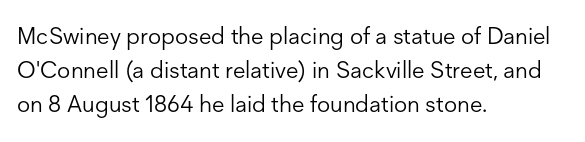
Just letters on the line, the space beneath them empty. Evenly set lines give the paragraph a standard silhouette. Heft: none added — not bold. Notice how the passage keeps a crisp vertical edge on the left only. No extra tracking has been applied to these lines. A roman cut, with each character standing at attention.
